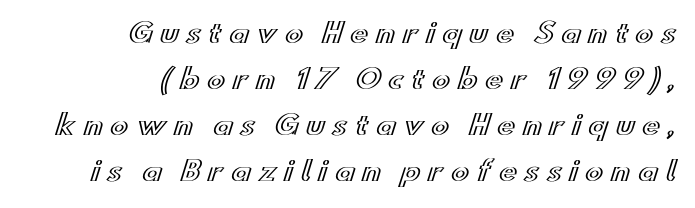
{"underline": "no", "align": "right", "line_spacing": "normal", "line_spacing_ratio": 1.7, "letter_spacing": "wide", "letter_spacing_em": 0.28, "glyph_px": 27}
